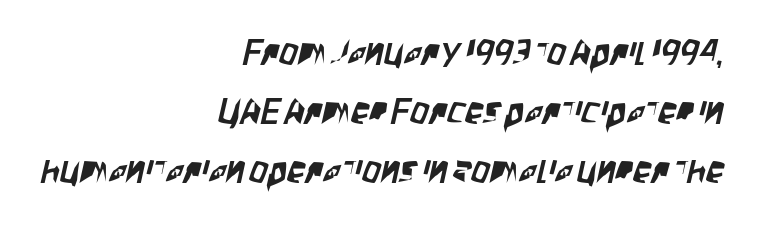
Q: Is the typeface a serif or a sans-serif typeface? A: Sans-serif.
Q: Is the text underlined? A: No.
Q: How is the paragraph aligned? A: Right-aligned.
Q: Is the spacing between letters normal or unusually wide? A: Normal.
Q: Is the spacing between lines tight, normal or loose? A: Normal.
Q: Width (condensed, normal, or wide)? A: Condensed.
Q: Stroke contrast? A: Low.
Q: x-height? A: Large.
Q: Monospaced? A: No.
